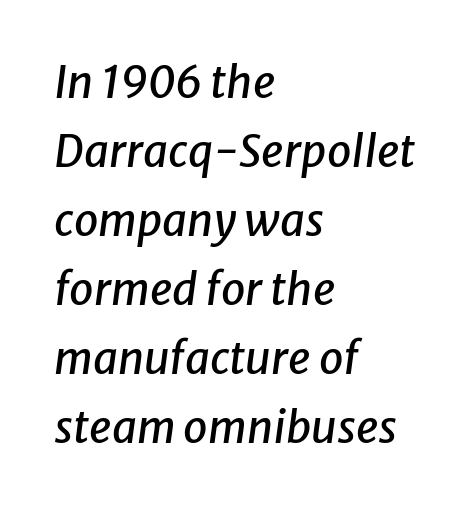
{"italic": "yes", "lean": "right", "slant_degrees": 8, "width": "normal", "stroke_contrast": "low", "x_height": "medium", "monospaced": "no", "underline": "no", "align": "left", "line_spacing": "normal", "line_spacing_ratio": 1.57, "letter_spacing": "normal", "letter_spacing_em": 0.0, "glyph_px": 44}
